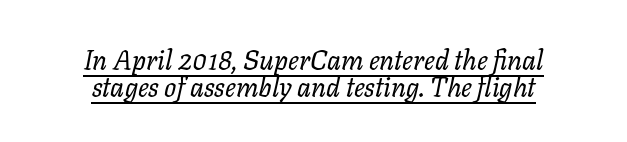
{"italic": "yes", "lean": "right", "slant_degrees": 11, "bold": "no", "underline": "yes", "align": "center", "line_spacing": "tight", "line_spacing_ratio": 1.01, "letter_spacing": "normal", "letter_spacing_em": 0.0, "glyph_px": 27}
